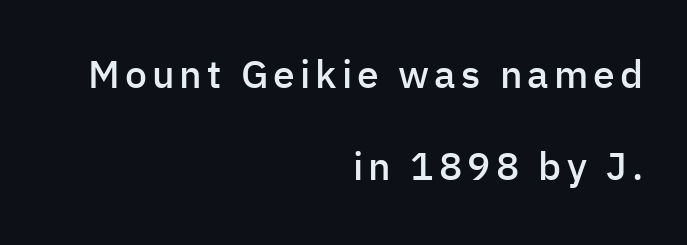
{"serif": "no", "italic": "no", "bold": "semi", "weight": "semibold", "width": "normal", "stroke_contrast": "low", "x_height": "medium", "monospaced": "no", "underline": "no", "align": "right", "line_spacing": "loose", "line_spacing_ratio": 2.35, "glyph_px": 39}
